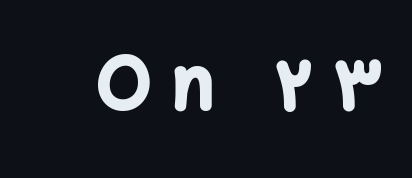
{"serif": "no", "italic": "no", "bold": "yes", "weight": "bold", "width": "normal", "stroke_contrast": "low", "x_height": "medium", "monospaced": "no", "underline": "no", "letter_spacing": "wide", "letter_spacing_em": 0.33, "glyph_px": 70}
